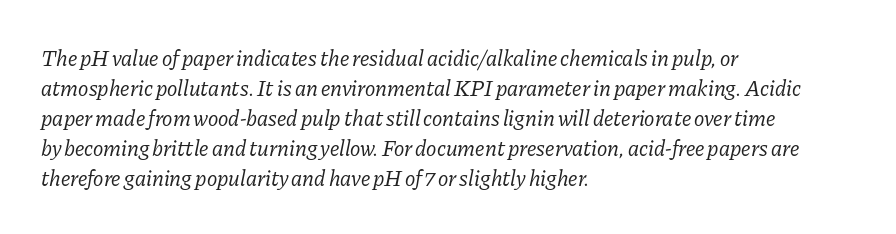
{"italic": "yes", "lean": "right", "slant_degrees": 11, "bold": "no", "underline": "no", "align": "left", "line_spacing": "normal", "line_spacing_ratio": 1.36, "letter_spacing": "normal", "letter_spacing_em": 0.0, "glyph_px": 22}
